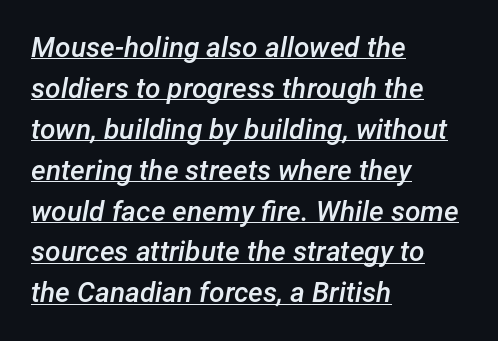
Q: Is the text bold? A: Semi-bold.
Q: Is the text italic (slanted)? A: Yes, it leans right by about 12 degrees.
Q: Is the text underlined? A: Yes.
Q: How is the paragraph aligned? A: Left-aligned.
Q: Is the spacing between letters normal or unusually wide? A: Normal.
Q: Is the spacing between lines tight, normal or loose? A: Normal.
Q: Width (condensed, normal, or wide)? A: Normal.
Q: Stroke contrast? A: Low.
Q: x-height? A: Medium.
Q: Monospaced? A: No.
